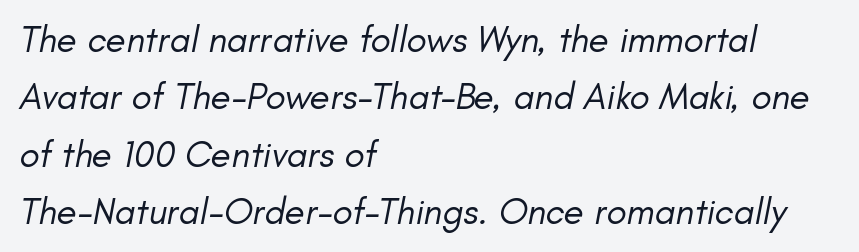
The passage shown is not underscored anywhere. The passage shown is typed in a proportional face where columns would drift. The horizontal fit of the characters is conventional and even. Rendered with sloped, italic letterforms. One glance says typical: line gaps are just what's usual. The lines are quadded left.
